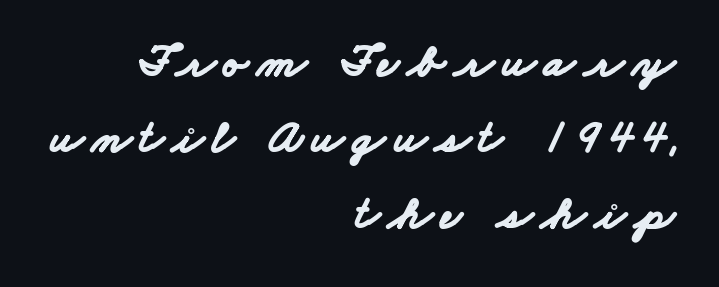
Q: Is the text bold? A: Yes.
Q: Is the typeface a serif or a sans-serif typeface? A: Sans-serif.
Q: Is the text underlined? A: No.
Q: How is the paragraph aligned? A: Right-aligned.
Q: Is the spacing between lines tight, normal or loose? A: Normal.
Q: Width (condensed, normal, or wide)? A: Wide.
Q: Stroke contrast? A: Low.
Q: x-height? A: Small.
Q: Monospaced? A: No.
